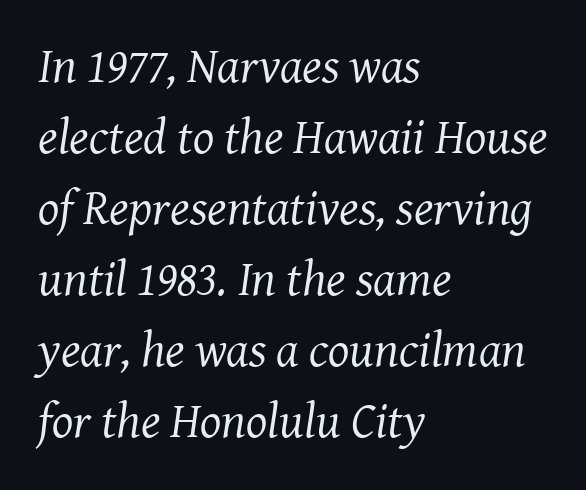
Q: Is the text bold? A: No.
Q: Is the text italic (slanted)? A: Yes, it leans right by about 8 degrees.
Q: Is the typeface a serif or a sans-serif typeface? A: Serif.
Q: Is the text underlined? A: No.
Q: How is the paragraph aligned? A: Left-aligned.
Q: Is the spacing between letters normal or unusually wide? A: Normal.
Q: Is the spacing between lines tight, normal or loose? A: Normal.
Q: Width (condensed, normal, or wide)? A: Normal.
Q: Stroke contrast? A: Medium.
Q: x-height? A: Medium.
Q: Monospaced? A: No.
